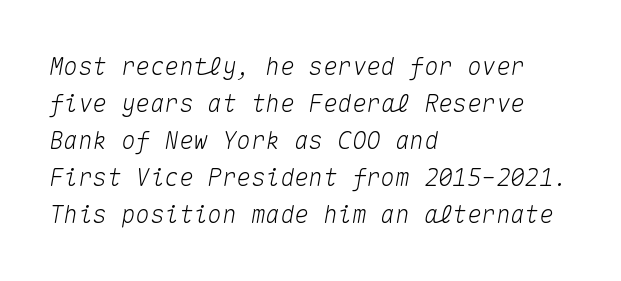
Q: Is the text italic (slanted)? A: Yes, it leans right by about 10 degrees.
Q: Is the text underlined? A: No.
Q: How is the paragraph aligned? A: Left-aligned.
Q: Is the spacing between letters normal or unusually wide? A: Normal.
Q: Is the spacing between lines tight, normal or loose? A: Normal.
